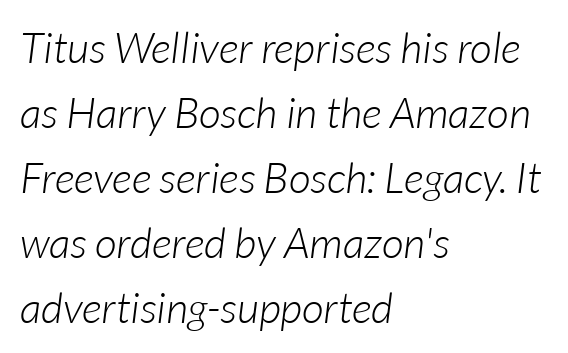
The passage shown stacks its lines at a standard gap. Does the copy run flush right? No — it runs flush left. No heavy texture on the line: the type isn't bold. Check under the words: just untouched page. What stands out about the letter spacing? Nothing — it is the standard amount.
